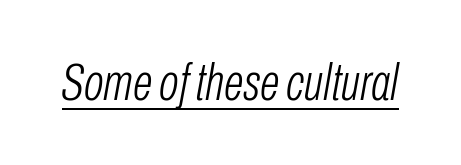
The image shows 52 px light, condensed type, italic (leaning right); set normal letter spacing, underlined; low stroke contrast and a medium x-height.
